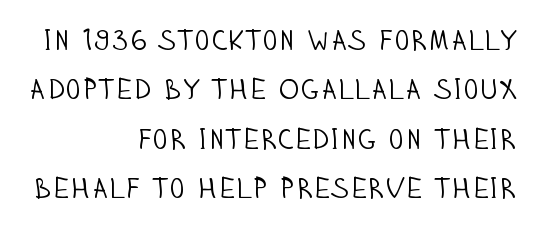
{"serif": "no", "italic": "no", "bold": "no", "weight": "light", "width": "condensed", "stroke_contrast": "low", "x_height": "large", "monospaced": "no", "underline": "no", "align": "right", "line_spacing": "normal", "line_spacing_ratio": 1.7, "letter_spacing": "normal", "letter_spacing_em": 0.0, "glyph_px": 29}
